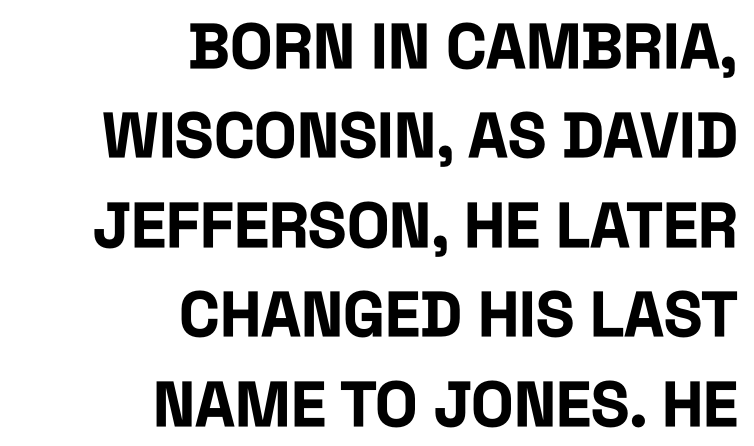
The image shows 63 px bold, condensed sans-serif type, upright; set right-aligned, normal line spacing (1.42x), normal letter spacing, not underlined; low stroke contrast and a large x-height.
